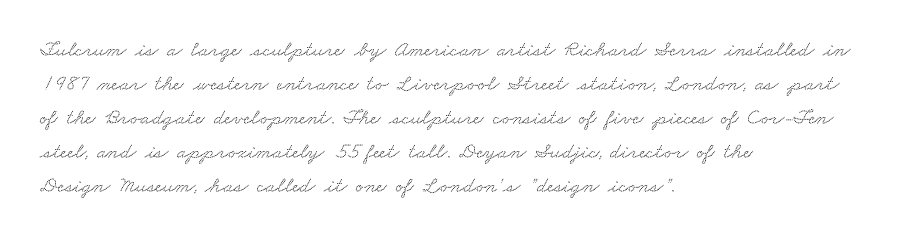
Q: Is the text underlined? A: No.
Q: How is the paragraph aligned? A: Left-aligned.
Q: Is the spacing between letters normal or unusually wide? A: Normal.
Q: Is the spacing between lines tight, normal or loose? A: Normal.
